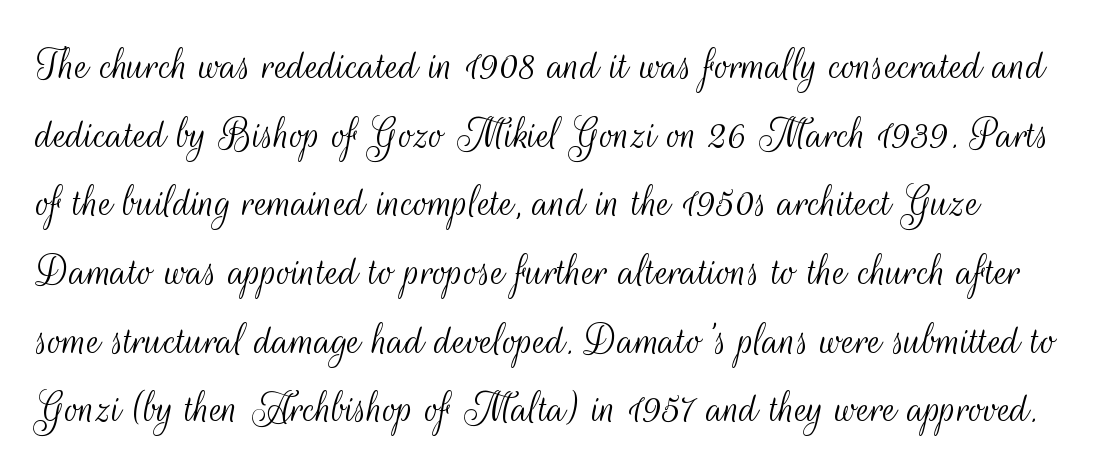
Q: Is the text bold? A: No.
Q: Is the text italic (slanted)? A: Yes.
Q: Is the typeface a serif or a sans-serif typeface? A: Sans-serif.
Q: Is the text underlined? A: No.
Q: Is the spacing between letters normal or unusually wide? A: Normal.
Q: Is the spacing between lines tight, normal or loose? A: Normal.
Q: Width (condensed, normal, or wide)? A: Condensed.
Q: Stroke contrast? A: Medium.
Q: x-height? A: Small.
Q: Monospaced? A: No.
